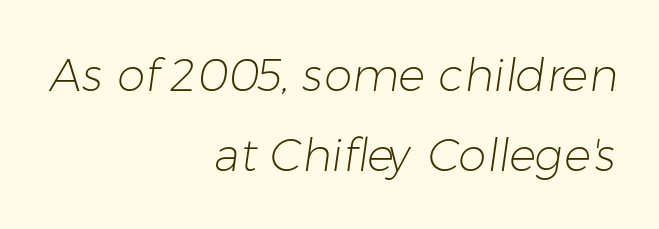
Q: Is the text bold? A: No.
Q: Is the typeface a serif or a sans-serif typeface? A: Sans-serif.
Q: Is the text underlined? A: No.
Q: How is the paragraph aligned? A: Right-aligned.
Q: Is the spacing between letters normal or unusually wide? A: Normal.
Q: Width (condensed, normal, or wide)? A: Normal.
Q: Stroke contrast? A: Low.
Q: x-height? A: Medium.
Q: Monospaced? A: No.
